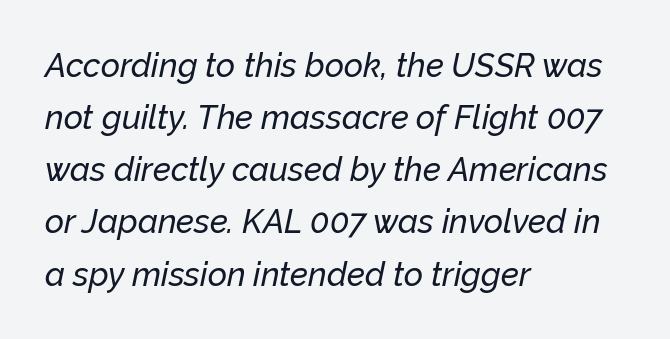
The image shows 33 px text type, italic (leaning right); set left-aligned, normal line spacing (1.58x), normal letter spacing, not underlined; low stroke contrast and a medium x-height.
